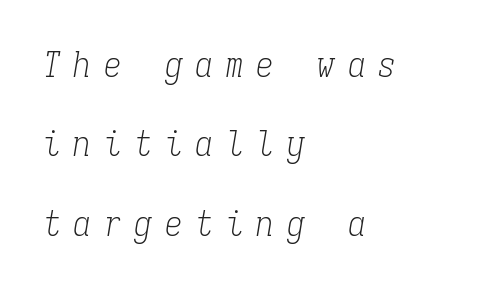
Q: Is the text bold? A: No.
Q: Is the text italic (slanted)? A: Yes, it leans right by about 9 degrees.
Q: Is the typeface a serif or a sans-serif typeface? A: Serif.
Q: Is the text underlined? A: No.
Q: How is the paragraph aligned? A: Left-aligned.
Q: Is the spacing between letters normal or unusually wide? A: Unusually wide.
Q: Is the spacing between lines tight, normal or loose? A: Loose.
Q: Width (condensed, normal, or wide)? A: Condensed.
Q: Stroke contrast? A: Low.
Q: x-height? A: Medium.
Q: Monospaced? A: Yes.
